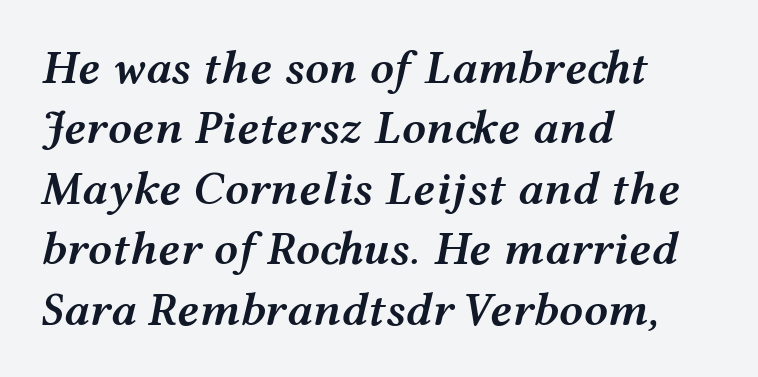
Compared with a centered layout, this one pins lines to the left instead. Underlining? Definitely not there. Slanted lettering throughout. Regular leading. No extra tracking has been applied to these lines.
